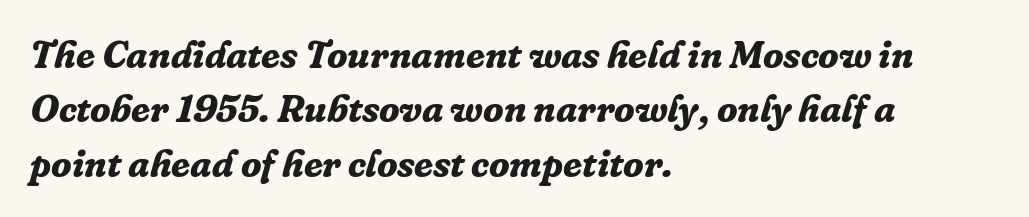
A typesetter would call this proportional, since set widths differ per character. This sample keeps an unexceptional amount of space between lines. The rag falls on the right side of this text block. Every letter is thick-stroked: bold, no question. Is this a sans? No — the strokes have serifs. A typesetter would call this zero additional tracking.
